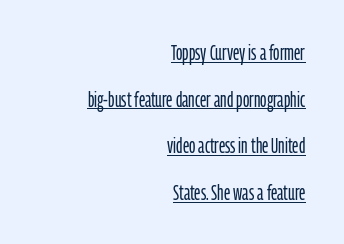
The image shows 21 px text type, upright; set right-aligned, loose line spacing (2.22x), normal letter spacing, underlined.
